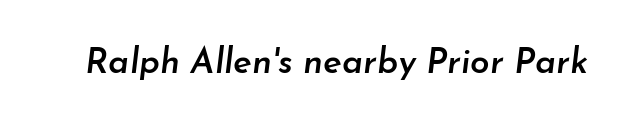
Q: Is the text bold? A: Semi-bold.
Q: Is the text italic (slanted)? A: Yes, it leans right by about 7 degrees.
Q: Is the text underlined? A: No.
Q: Is the spacing between letters normal or unusually wide? A: Normal.
Q: Width (condensed, normal, or wide)? A: Normal.
Q: Stroke contrast? A: Low.
Q: x-height? A: Small.
Q: Monospaced? A: No.
